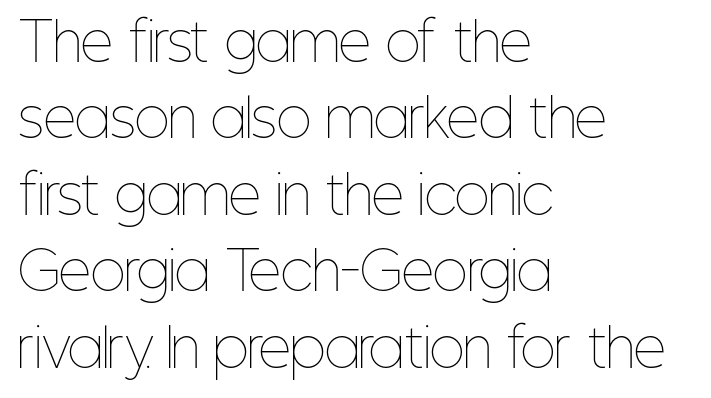
Line beginnings align vertically; line endings do not. Reading down the column, the eye jumps a familiar distance to each next line. A typesetter would call this proportional, since set widths differ per character. The zone under the glyphs is completely vacant.
